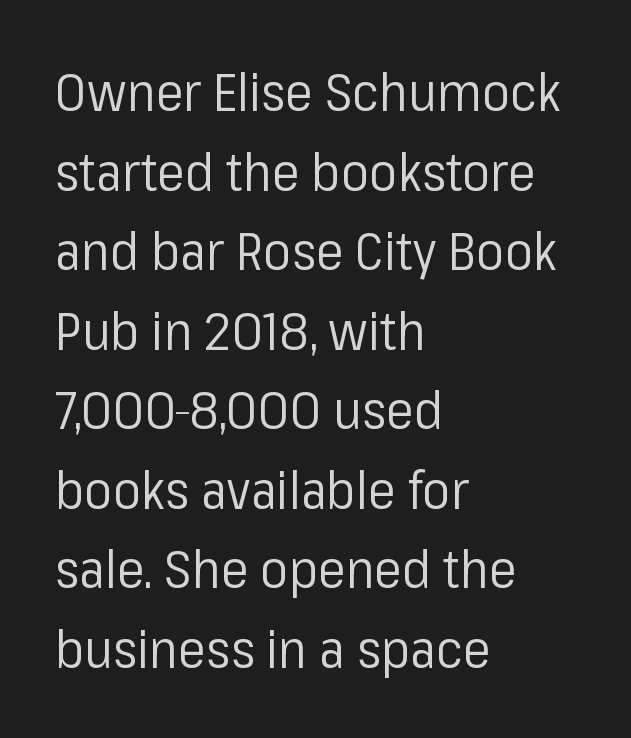
The passage shown is not underscored anywhere. The cut favours lightness, reaching ordinary text weight at its darkest. You could not count columns in this text — the font is proportionally spaced. The line texture is even and compact thanks to regular tracking. This block has exactly the height ordinary leading produces. A student would call this left alignment; a typographer would say flush left, rag right.
